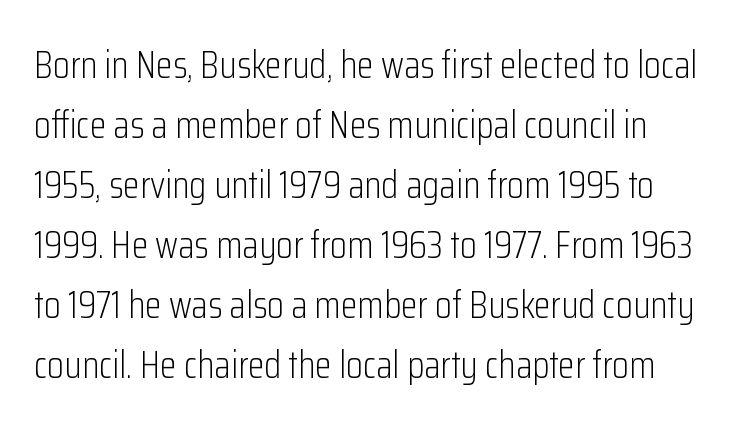
Q: Is the text bold? A: No.
Q: Is the text italic (slanted)? A: No, it is upright.
Q: Is the typeface a serif or a sans-serif typeface? A: Sans-serif.
Q: Is the text underlined? A: No.
Q: How is the paragraph aligned? A: Left-aligned.
Q: Is the spacing between letters normal or unusually wide? A: Normal.
Q: Is the spacing between lines tight, normal or loose? A: Normal.
Q: Width (condensed, normal, or wide)? A: Condensed.
Q: Stroke contrast? A: Low.
Q: x-height? A: Medium.
Q: Monospaced? A: No.
